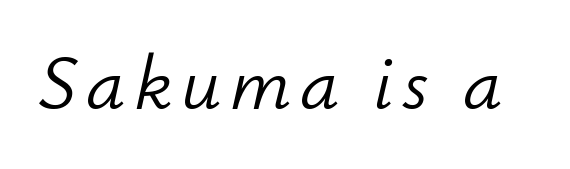
The image shows 78 px light type, italic (leaning right); set not underlined; low stroke contrast and a small x-height.
